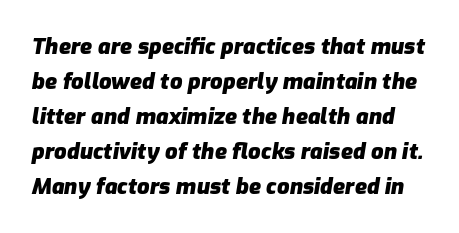
The letters sit at their default tracking, neither squeezed nor spread. In terms of posture, this sample is oblique. The typesetting leans heavy: a genuine bold. Notice how descenders clear the ascenders below comfortably — that's standard leading. Quick note: underline off.
